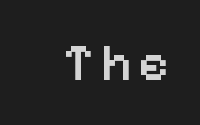
Q: Is the text bold? A: Semi-bold.
Q: Is the text italic (slanted)? A: No, it is upright.
Q: Is the typeface a serif or a sans-serif typeface? A: Sans-serif.
Q: Is the text underlined? A: No.
Q: Width (condensed, normal, or wide)? A: Normal.
Q: Stroke contrast? A: Low.
Q: x-height? A: Medium.
Q: Monospaced? A: No.
